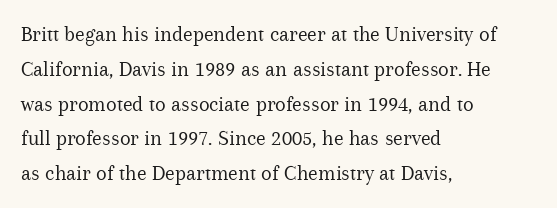
Q: Is the text bold? A: No.
Q: Is the text italic (slanted)? A: No, it is upright.
Q: Is the text underlined? A: No.
Q: How is the paragraph aligned? A: Left-aligned.
Q: Is the spacing between letters normal or unusually wide? A: Normal.
Q: Is the spacing between lines tight, normal or loose? A: Normal.
